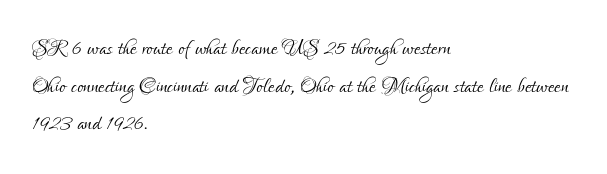
{"serif": "no", "bold": "no", "weight": "light", "width": "condensed", "stroke_contrast": "low", "x_height": "small", "monospaced": "no", "underline": "no", "align": "left", "line_spacing": "normal", "line_spacing_ratio": 1.3, "letter_spacing": "normal", "letter_spacing_em": 0.0, "glyph_px": 29}
